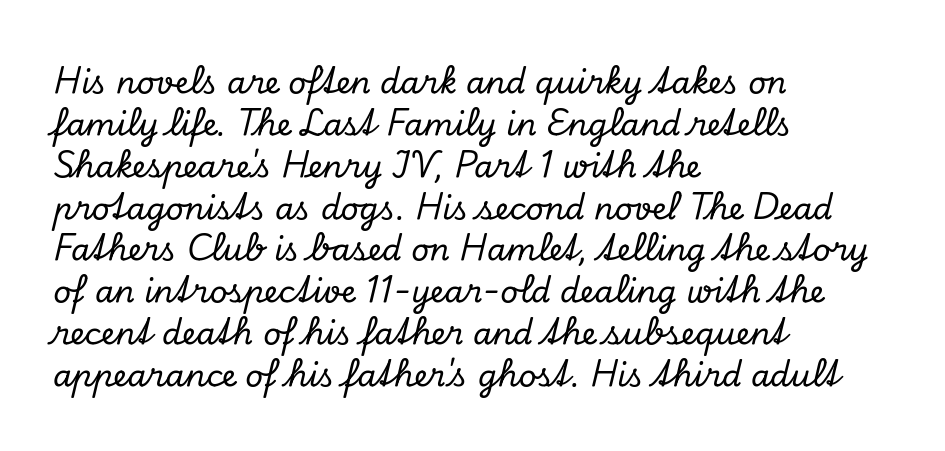
The strip under each line holds only bare page. Looks like regular typesetting: each glyph gets only the width it needs. To sum up the face: it has serifs. What's the leading like? Ordinary, nothing unusual.
